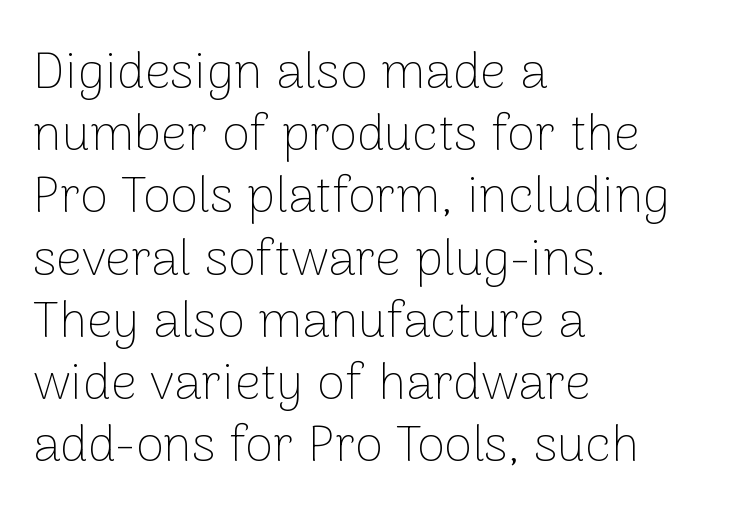
The image shows 51 px thin sans-serif type, upright; set left-aligned, line spacing 1.22x, normal letter spacing, not underlined; low stroke contrast and a medium x-height.
